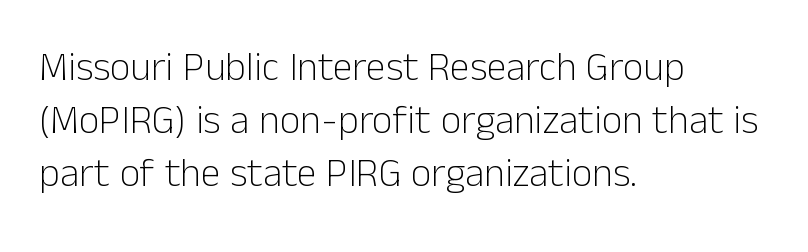
{"serif": "no", "italic": "no", "bold": "no", "weight": "light", "width": "normal", "stroke_contrast": "low", "x_height": "medium", "monospaced": "no", "underline": "no", "align": "left", "line_spacing": "normal", "line_spacing_ratio": 1.32, "letter_spacing": "normal", "letter_spacing_em": 0.0, "glyph_px": 40}
